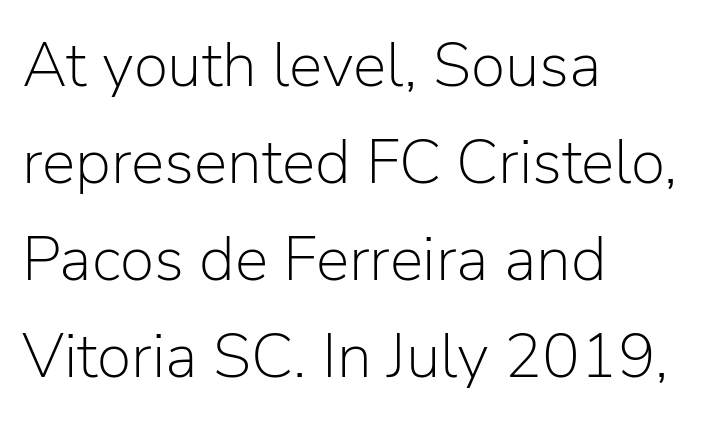
The image shows 63 px light sans-serif type, upright; set left-aligned, normal line spacing (1.54x), normal letter spacing, not underlined; low stroke contrast and a medium x-height.
